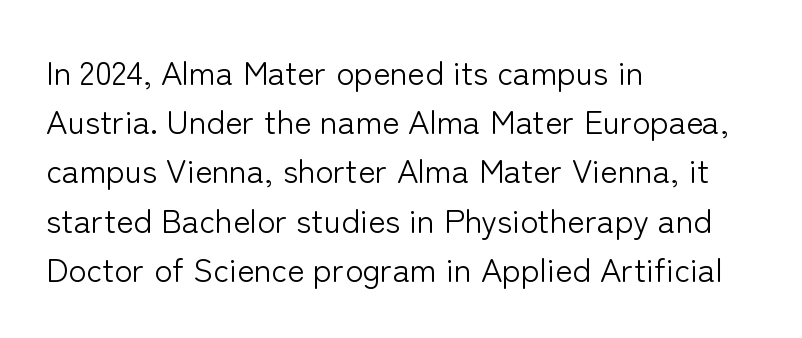
{"serif": "no", "italic": "no", "bold": "no", "weight": "light", "width": "normal", "stroke_contrast": "low", "x_height": "medium", "monospaced": "no", "underline": "no", "align": "left", "line_spacing": "normal", "line_spacing_ratio": 1.49, "letter_spacing": "normal", "letter_spacing_em": 0.0, "glyph_px": 33}
